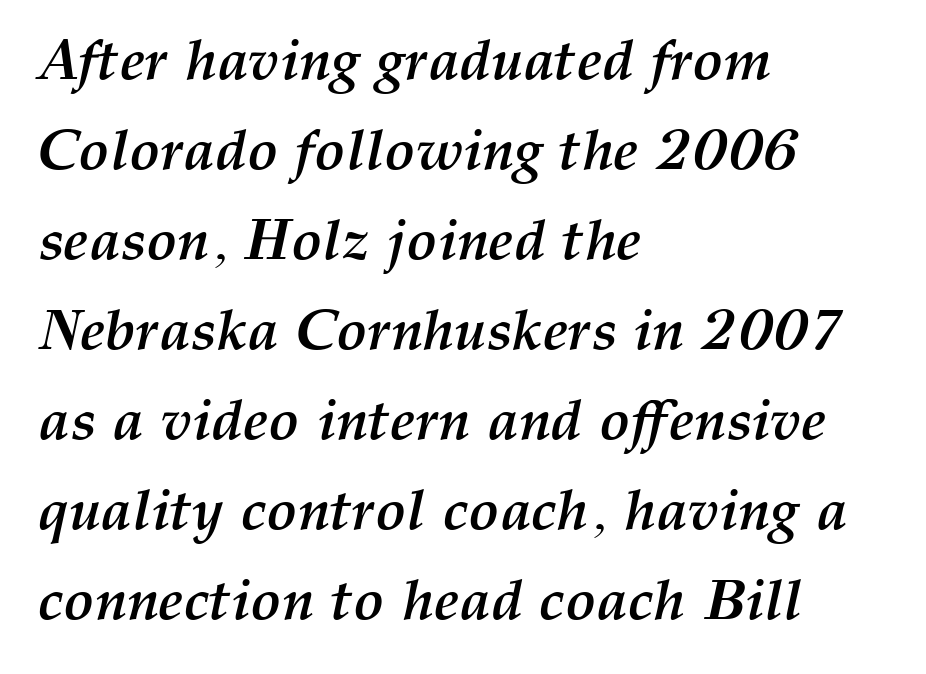
Strong, thick strokes mark this as bold type. Letter spacing: default. The rendering uses natural spacing where letterforms have individual widths. A typesetter would call this leading conventional body-copy spacing. Type without underlining.
